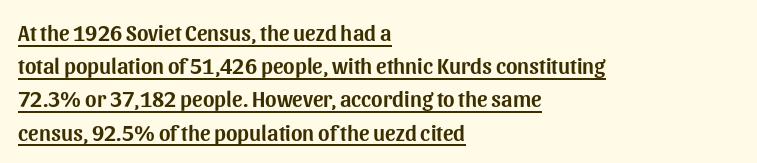
Layout note: lines flush left. Compared with undecorated copy, this sample adds a rule below the words. Normally led — the rows are evenly, conventionally spaced. Notice how the stems are strictly vertical — no italics here. Look at the tracking — it's just the regular setting, nothing added.
